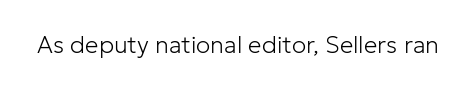
The image shows 24 px text type, upright; set normal letter spacing, not underlined.
